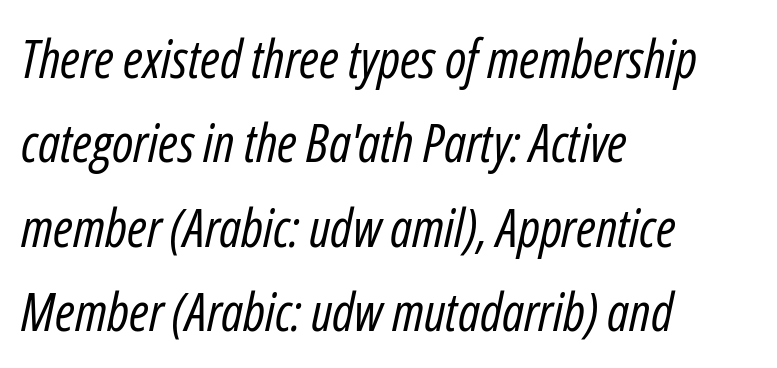
The image shows 53 px regular-weight, condensed type, italic (leaning right); set left-aligned, normal line spacing (1.59x), normal letter spacing, not underlined; low stroke contrast and a medium x-height.
